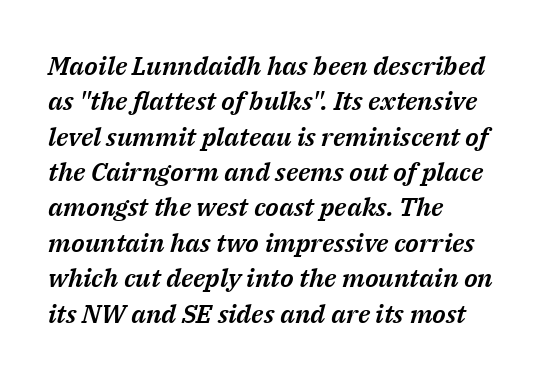
Posture: slanted. What stands out about the letter spacing? Nothing — it is the standard amount. The passage shown stacks its lines at a standard gap. Line beginnings align vertically; line endings do not.
